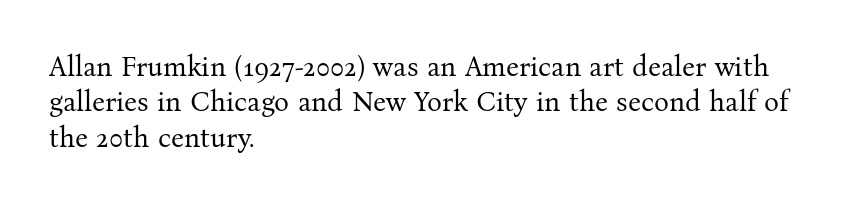
{"serif": "yes", "italic": "no", "bold": "no", "weight": "regular", "width": "normal", "stroke_contrast": "medium", "x_height": "medium", "monospaced": "no", "underline": "no", "align": "left", "line_spacing": "normal", "line_spacing_ratio": 1.26, "letter_spacing": "normal", "letter_spacing_em": 0.0, "glyph_px": 28}
